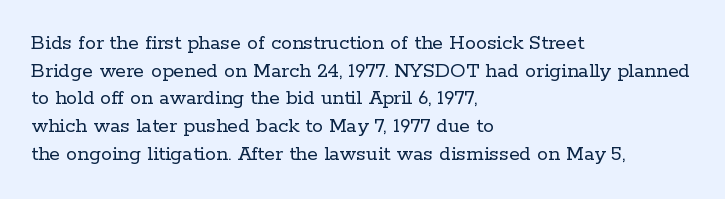
The image shows 22 px text type, upright; set left-aligned, normal line spacing (1.26x), normal letter spacing, not underlined.
